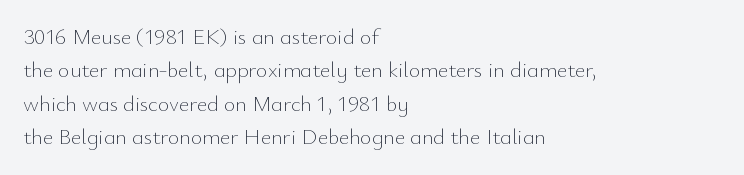
Summary of vertical rhythm: regular, with standard interline spacing. No extra ink here — the face is not bold. Quick note: not italic, upright. Horizontal alignment here is leftward, the default for most running prose.
